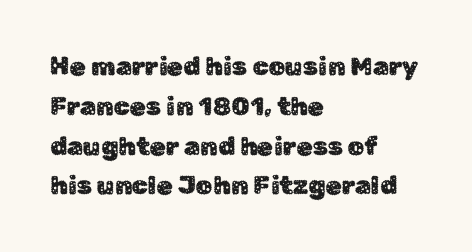
{"italic": "no", "underline": "no", "align": "left", "line_spacing": "normal", "line_spacing_ratio": 1.53, "letter_spacing": "normal", "letter_spacing_em": 0.0, "glyph_px": 26}
